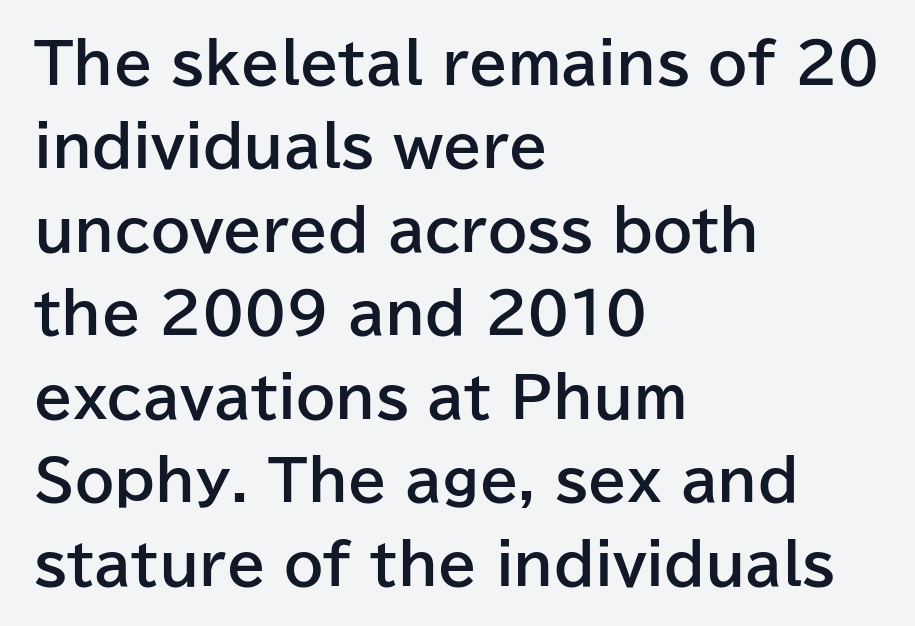
Letter spacing: default. Thick stems and heavy bowls — unmistakably bold. Anything drawn beneath the words? Only blank space. The rendering uses natural spacing where letterforms have individual widths.
